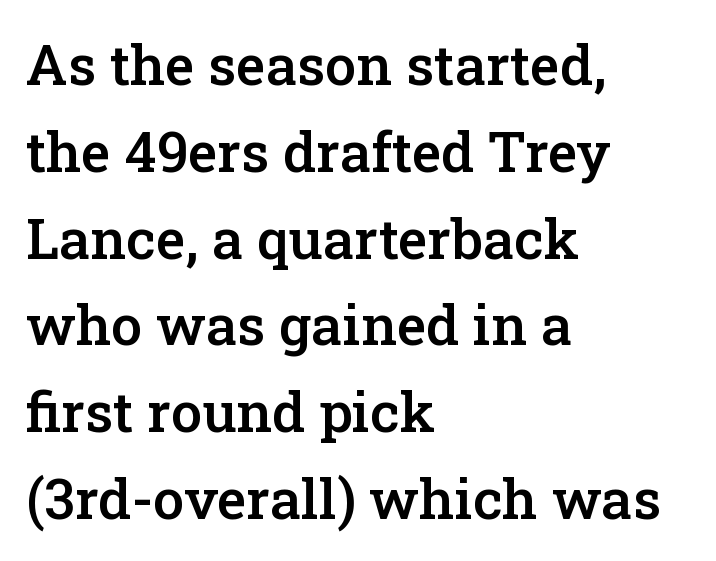
The image shows 56 px semibold serif type, upright; set left-aligned, normal line spacing (1.55x), normal letter spacing, not underlined; low stroke contrast and a medium x-height.
